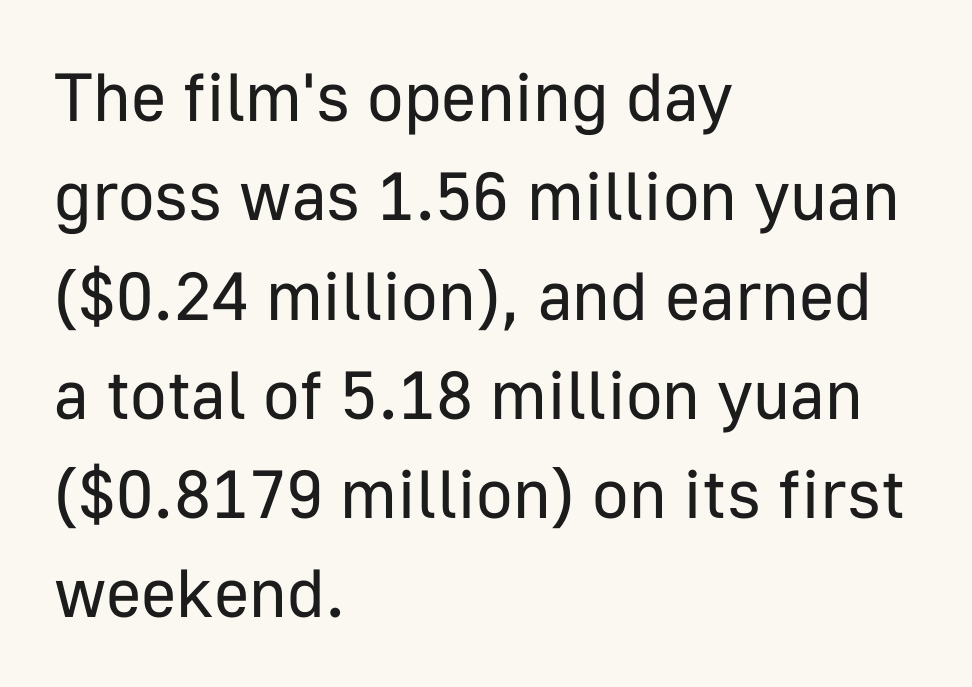
Is the block centered? No — it sits flush against the left margin. A typesetter would call this proportional, since set widths differ per character. Horizontal bands of white between lines are of average thickness. Stem width sits at or under what a default text font uses.
